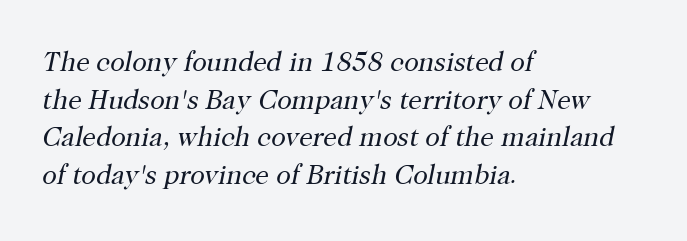
The image shows 27 px text type, italic (leaning right); set left-aligned, normal line spacing (1.39x), normal letter spacing, not underlined.
